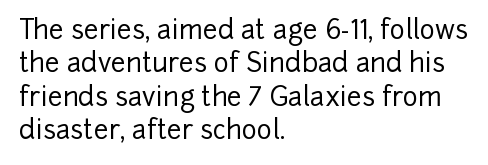
Beneath every word, the page is bare. Evenly set lines give the paragraph a standard silhouette. The compositor pushed each line to the left boundary. Spacing between characters is what you'd get straight out of the box. When letters stand straight like this, we call the style roman or upright.
